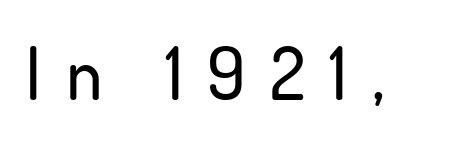
Q: Is the text italic (slanted)? A: No, it is upright.
Q: Is the typeface a serif or a sans-serif typeface? A: Sans-serif.
Q: Is the text underlined? A: No.
Q: Is the spacing between letters normal or unusually wide? A: Unusually wide.
Q: Width (condensed, normal, or wide)? A: Normal.
Q: Stroke contrast? A: Low.
Q: x-height? A: Small.
Q: Monospaced? A: No.
